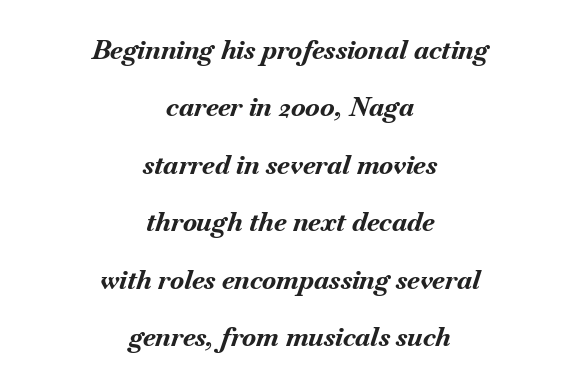
The space between consecutive lines is lavish. It's the slanting kind of type. The gaps between neighbouring characters are ordinary and unremarkable. The setting favours the middle, as headings and verse often do. Letters rest on an invisible, unmarked baseline. Heft: maximum for text — a bold.
